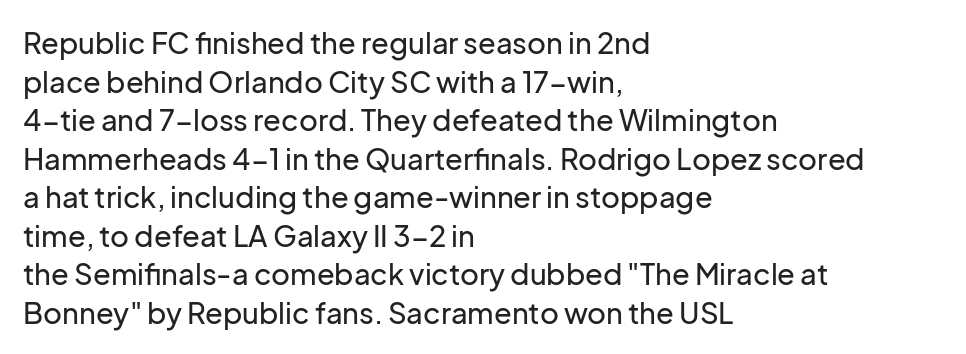
{"serif": "no", "italic": "no", "width": "normal", "stroke_contrast": "low", "x_height": "medium", "monospaced": "no", "underline": "no", "align": "left", "line_spacing": "normal", "line_spacing_ratio": 1.33, "letter_spacing": "normal", "letter_spacing_em": 0.0, "glyph_px": 29}
